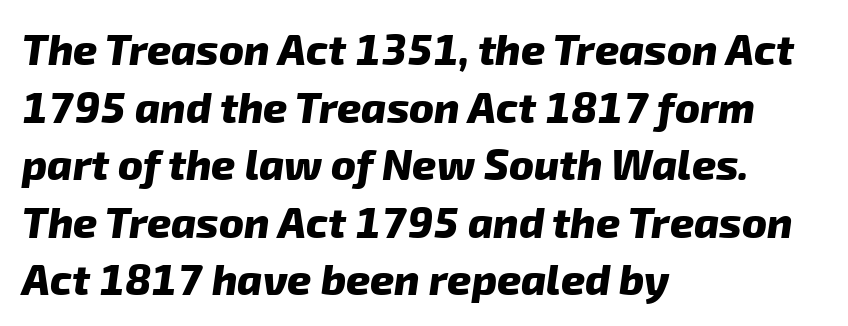
{"serif": "no", "bold": "yes", "weight": "heavy", "width": "normal", "stroke_contrast": "low", "x_height": "medium", "monospaced": "no", "underline": "no", "align": "left", "line_spacing": "normal", "line_spacing_ratio": 1.37, "letter_spacing": "normal", "letter_spacing_em": 0.0, "glyph_px": 42}
